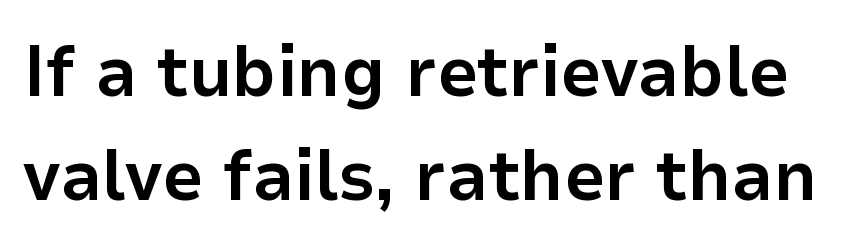
Unlike italic type, these characters show no tilt at all. Check the space under the baseline: it is left empty. Nope, no serifs anywhere on these letters. The passage shown is typed in a proportional face where columns would drift.
